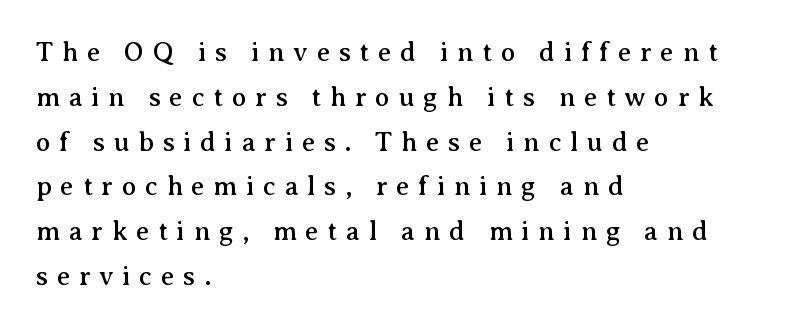
The image shows 27 px text type, upright; set left-aligned, normal line spacing (1.66x), unusually wide letter spacing (+0.32 em), not underlined.
